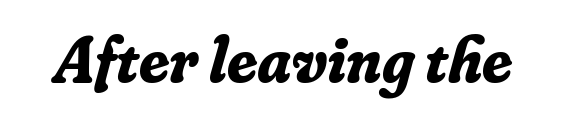
{"serif": "yes", "italic": "yes", "lean": "right", "slant_degrees": 16, "bold": "yes", "weight": "bold", "width": "normal", "stroke_contrast": "low", "x_height": "small", "monospaced": "no", "underline": "no", "letter_spacing": "normal", "letter_spacing_em": 0.0, "glyph_px": 66}
